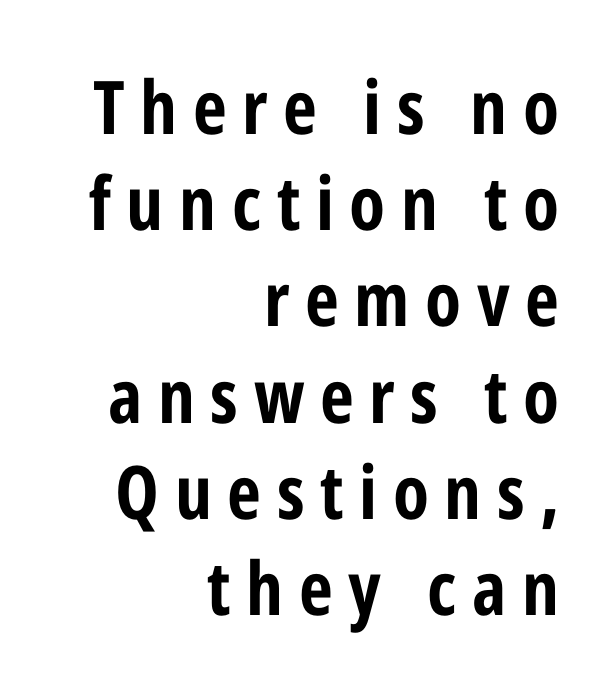
The typography opts for an upright posture over an oblique one. The letters advance in unequal steps, a hallmark of proportional type. The passage shown stacks its lines at a standard gap. No feet cap the strokes, marking this as sans-serif type. Bare-footed words on every line.
